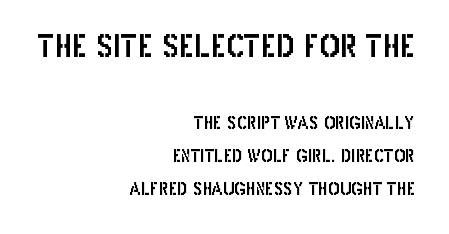
The image shows 30 px condensed sans-serif type, upright; set right-aligned, loose line spacing (1.94x), normal letter spacing, not underlined; the first (top) block is 1.76x larger; low stroke contrast and a large x-height.
